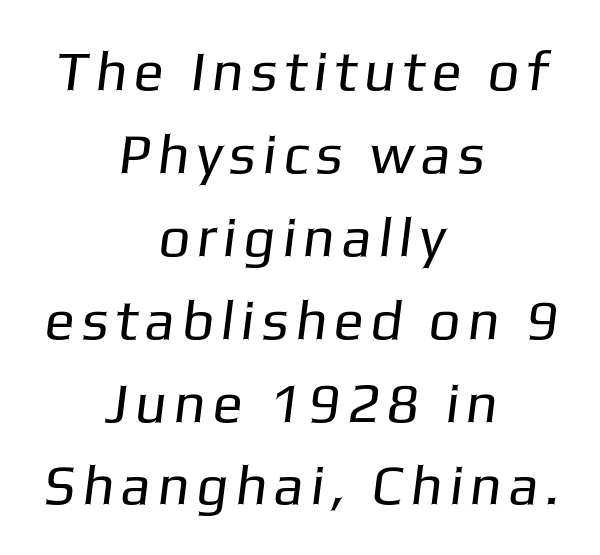
Q: Is the text bold? A: No.
Q: Is the typeface a serif or a sans-serif typeface? A: Sans-serif.
Q: Is the text underlined? A: No.
Q: How is the paragraph aligned? A: Centered.
Q: Is the spacing between lines tight, normal or loose? A: Normal.
Q: Width (condensed, normal, or wide)? A: Normal.
Q: Stroke contrast? A: Low.
Q: x-height? A: Medium.
Q: Monospaced? A: No.
